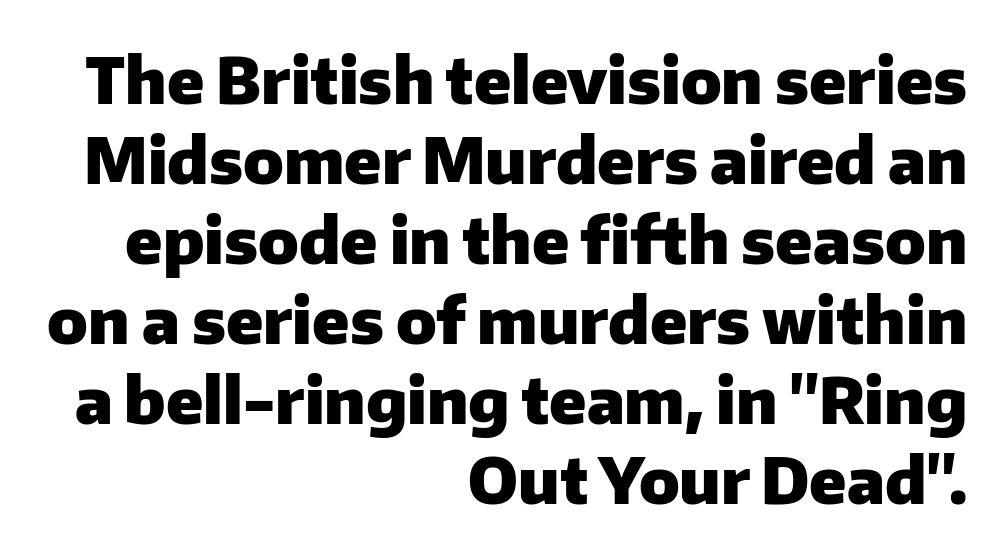
{"serif": "no", "italic": "no", "bold": "yes", "weight": "heavy", "width": "normal", "stroke_contrast": "low", "x_height": "medium", "monospaced": "no", "underline": "no", "align": "right", "line_spacing": "normal", "line_spacing_ratio": 1.25, "letter_spacing": "normal", "letter_spacing_em": 0.0, "glyph_px": 64}
